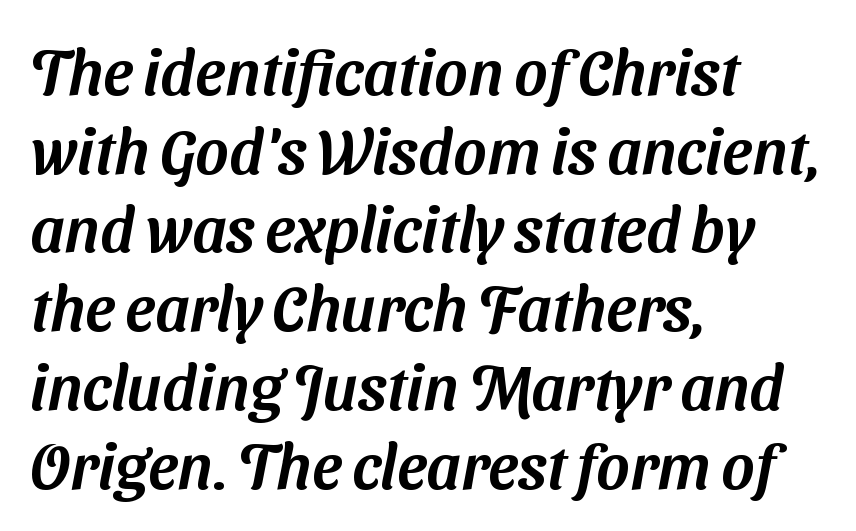
Q: Is the typeface a serif or a sans-serif typeface? A: Sans-serif.
Q: Is the text underlined? A: No.
Q: How is the paragraph aligned? A: Left-aligned.
Q: Is the spacing between letters normal or unusually wide? A: Normal.
Q: Is the spacing between lines tight, normal or loose? A: Normal.
Q: Width (condensed, normal, or wide)? A: Normal.
Q: Stroke contrast? A: Medium.
Q: x-height? A: Medium.
Q: Monospaced? A: No.
